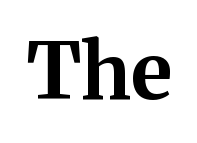
The image shows 78 px bold serif type, upright; set normal letter spacing, not underlined; medium stroke contrast and a medium x-height.
